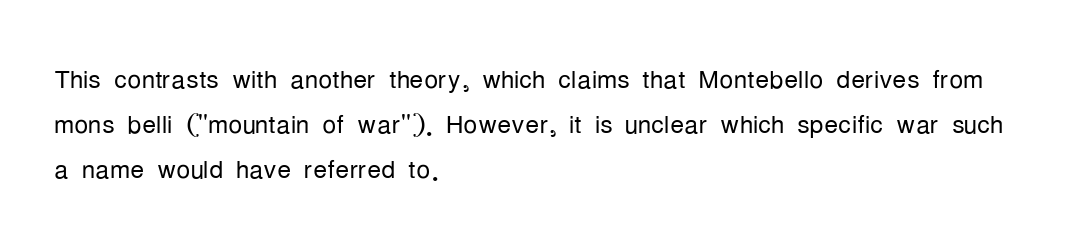
The image shows 35 px light, condensed sans-serif type, upright; set left-aligned, normal line spacing (1.28x), normal letter spacing, not underlined; low stroke contrast and a medium x-height.
